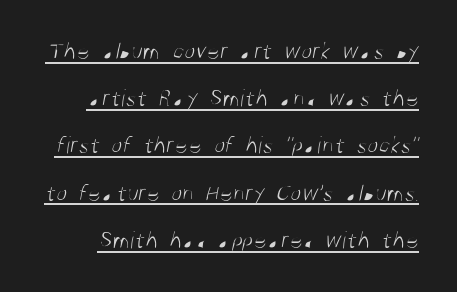
The image shows 25 px text type; set line spacing 1.89x, normal letter spacing, underlined.
